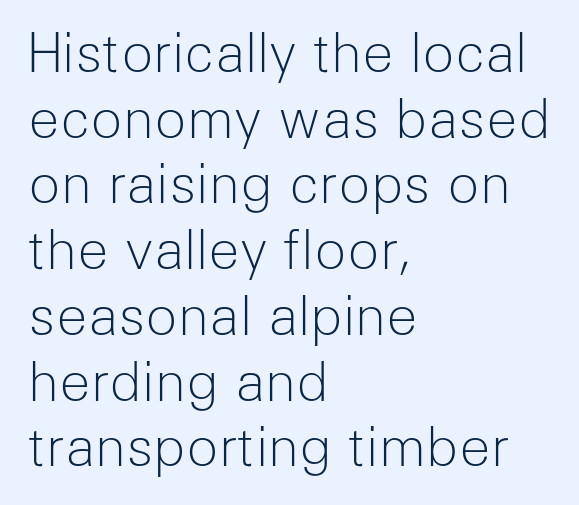
The image shows 53 px light sans-serif type, upright; set left-aligned, line spacing 1.24x, normal letter spacing, not underlined; low stroke contrast and a medium x-height.
